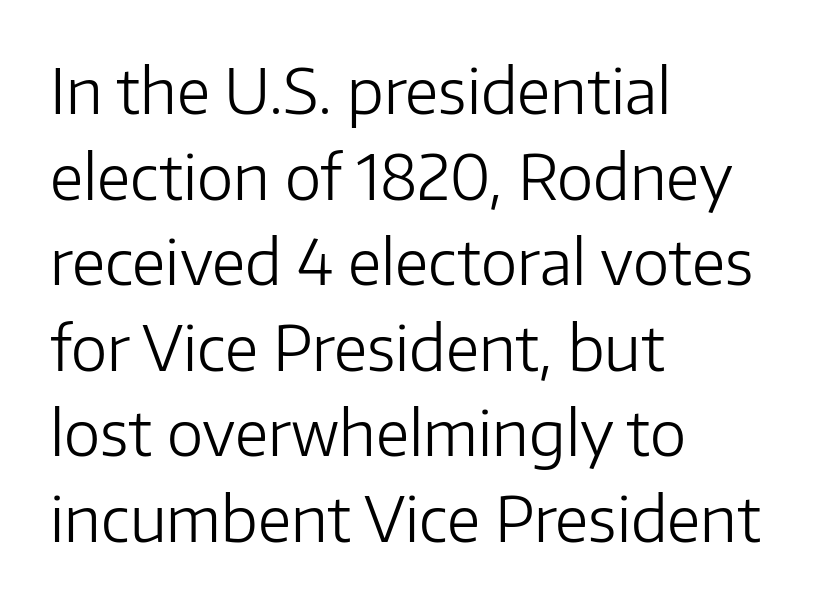
{"serif": "no", "italic": "no", "bold": "no", "weight": "light", "width": "normal", "stroke_contrast": "low", "x_height": "medium", "monospaced": "no", "underline": "no", "align": "left", "line_spacing": "normal", "line_spacing_ratio": 1.38, "letter_spacing": "normal", "letter_spacing_em": 0.0, "glyph_px": 62}
